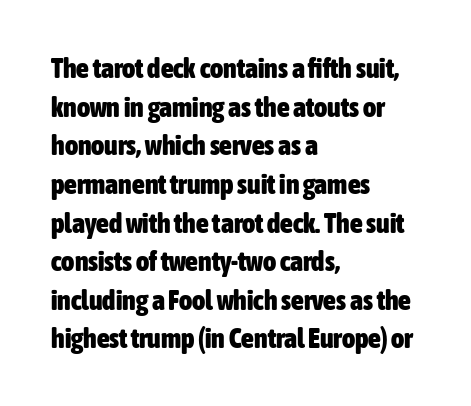
The ragged edge is on the right, which tells us the setting is flush left. Notice how thick the strokes are: this is what a full bold looks like. Typographically, this falls in the sans-serif category. The tracking reads as untouched default to a designer's eye. The letters advance in unequal steps, a hallmark of proportional type.
